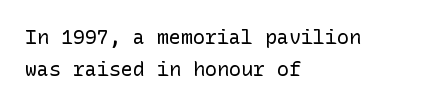
Q: Is the text bold? A: No.
Q: Is the text italic (slanted)? A: No, it is upright.
Q: Is the text underlined? A: No.
Q: How is the paragraph aligned? A: Left-aligned.
Q: Is the spacing between letters normal or unusually wide? A: Normal.
Q: Is the spacing between lines tight, normal or loose? A: Normal.
